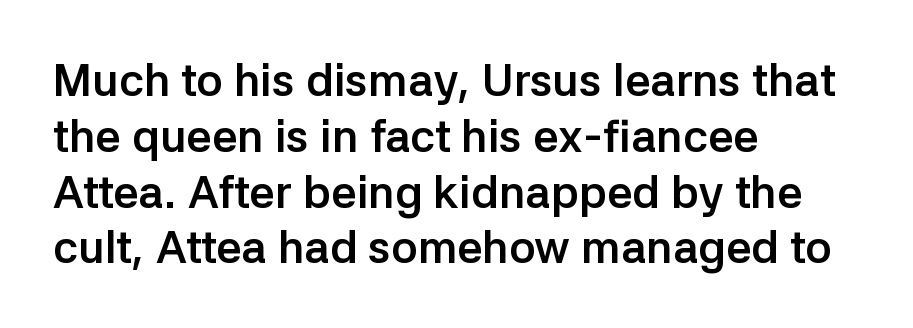
Q: Is the text bold? A: Yes.
Q: Is the text italic (slanted)? A: No, it is upright.
Q: Is the typeface a serif or a sans-serif typeface? A: Sans-serif.
Q: Is the text underlined? A: No.
Q: How is the paragraph aligned? A: Left-aligned.
Q: Is the spacing between letters normal or unusually wide? A: Normal.
Q: Width (condensed, normal, or wide)? A: Normal.
Q: Stroke contrast? A: Low.
Q: x-height? A: Medium.
Q: Monospaced? A: No.
